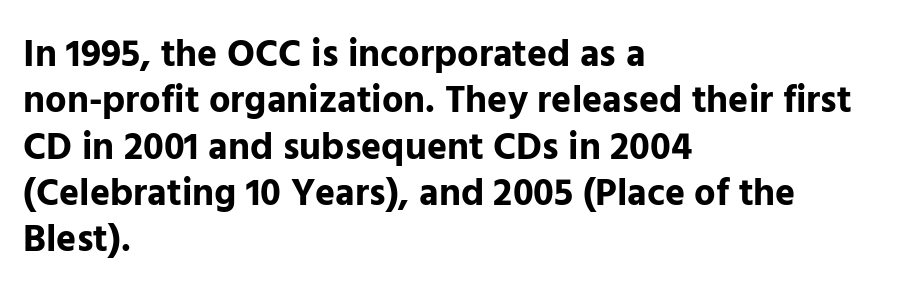
Q: Is the text bold? A: Yes.
Q: Is the text italic (slanted)? A: No, it is upright.
Q: Is the typeface a serif or a sans-serif typeface? A: Sans-serif.
Q: Is the text underlined? A: No.
Q: How is the paragraph aligned? A: Left-aligned.
Q: Is the spacing between letters normal or unusually wide? A: Normal.
Q: Width (condensed, normal, or wide)? A: Normal.
Q: Stroke contrast? A: Low.
Q: x-height? A: Medium.
Q: Monospaced? A: No.
